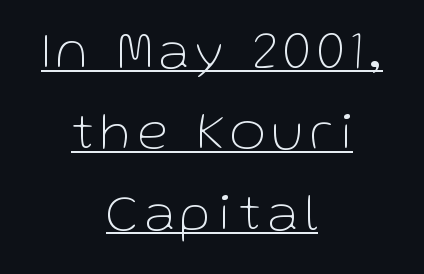
The image shows 55 px thin sans-serif type, upright; set centered, normal line spacing (1.47x), underlined; low stroke contrast and a medium x-height.
